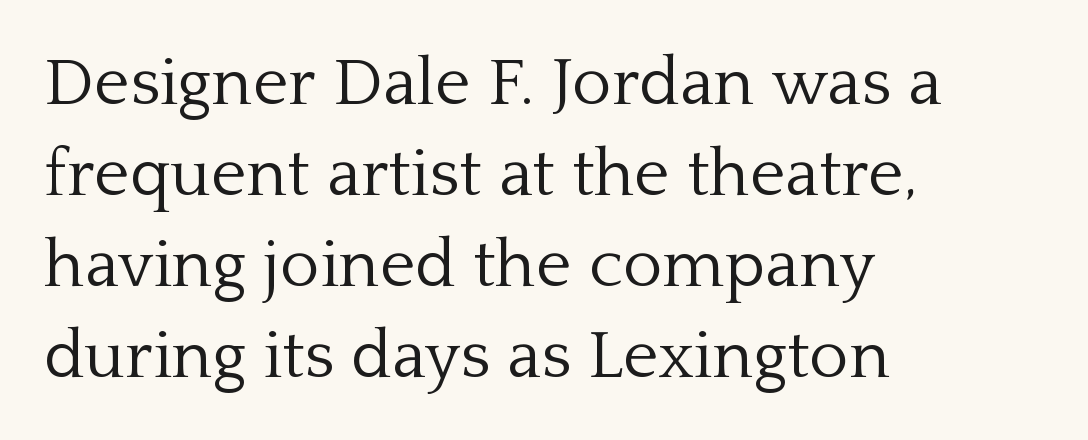
The image shows 68 px light serif type, upright; set left-aligned, normal line spacing (1.34x), normal letter spacing, not underlined; low stroke contrast and a medium x-height.
